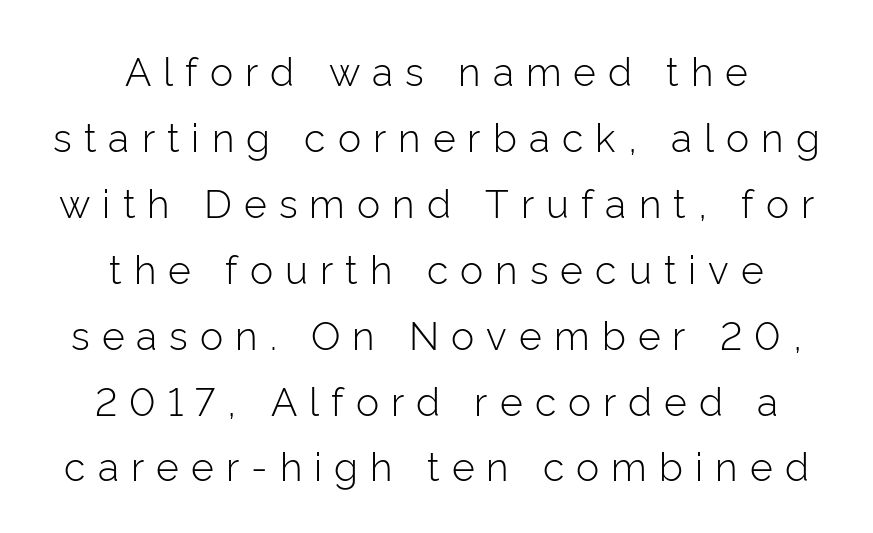
The image shows 39 px light sans-serif type, upright; set centered, normal line spacing (1.69x), unusually wide letter spacing (+0.31 em), not underlined; low stroke contrast and a medium x-height.
